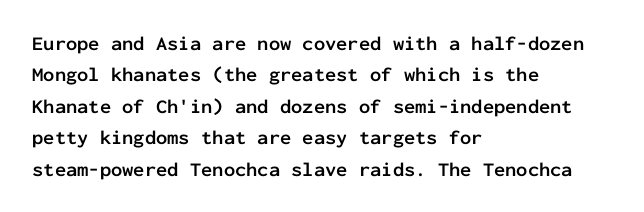
The image shows 20 px bold type, upright; set left-aligned, normal line spacing (1.57x), normal letter spacing, not underlined.
